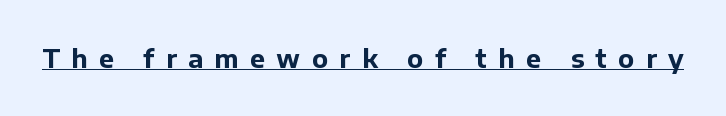
The image shows 25 px bold type, upright; set unusually wide letter spacing (+0.46 em), underlined.
